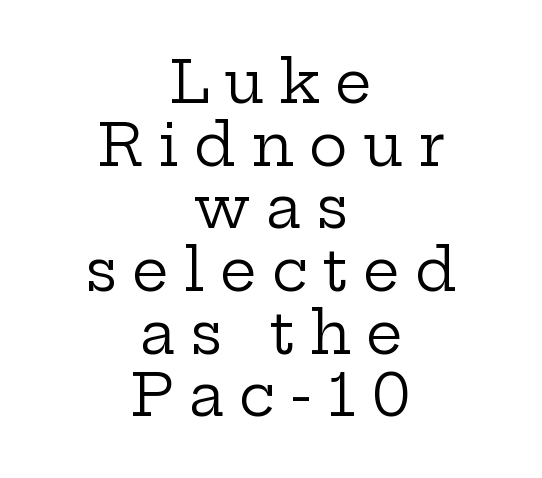
Q: Is the text bold? A: No.
Q: Is the text italic (slanted)? A: No, it is upright.
Q: Is the typeface a serif or a sans-serif typeface? A: Serif.
Q: Is the text underlined? A: No.
Q: How is the paragraph aligned? A: Centered.
Q: Is the spacing between letters normal or unusually wide? A: Unusually wide.
Q: Is the spacing between lines tight, normal or loose? A: Tight.
Q: Width (condensed, normal, or wide)? A: Wide.
Q: Stroke contrast? A: Low.
Q: x-height? A: Medium.
Q: Monospaced? A: No.
